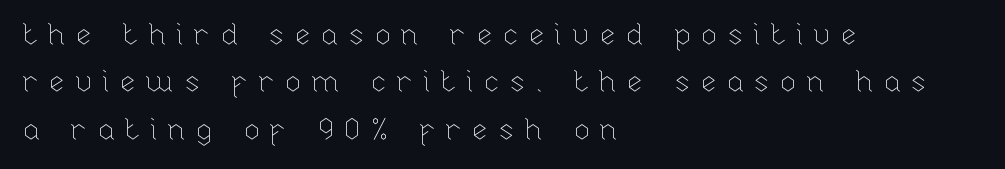
The image shows 30 px thin type, upright; set left-aligned, normal line spacing (1.58x), unusually wide letter spacing (+0.31 em), not underlined; low stroke contrast and a medium x-height.
